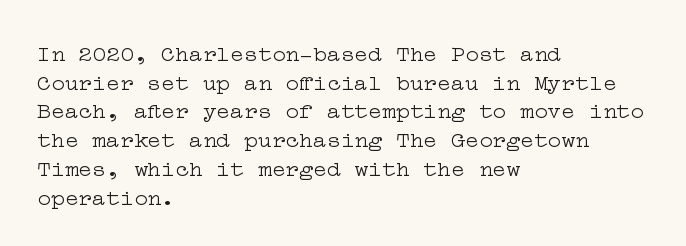
{"italic": "no", "bold": "no", "underline": "no", "align": "left", "line_spacing": "normal", "line_spacing_ratio": 1.25, "letter_spacing": "normal", "letter_spacing_em": 0.0, "glyph_px": 23}
